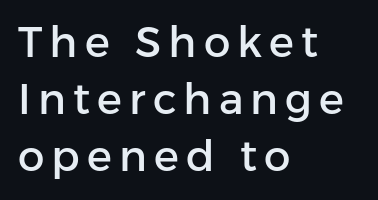
The image shows 42 px sans-serif type, upright; set left-aligned, normal line spacing (1.36x), not underlined; low stroke contrast and a medium x-height.
